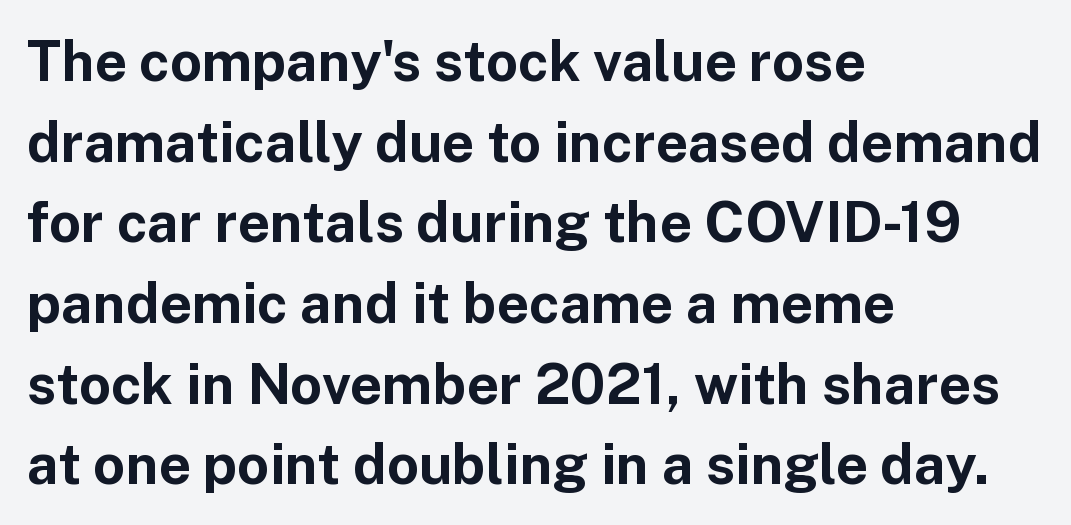
Q: Is the text bold? A: Yes.
Q: Is the text italic (slanted)? A: No, it is upright.
Q: Is the typeface a serif or a sans-serif typeface? A: Sans-serif.
Q: Is the text underlined? A: No.
Q: How is the paragraph aligned? A: Left-aligned.
Q: Is the spacing between letters normal or unusually wide? A: Normal.
Q: Is the spacing between lines tight, normal or loose? A: Normal.
Q: Width (condensed, normal, or wide)? A: Normal.
Q: Stroke contrast? A: Low.
Q: x-height? A: Medium.
Q: Monospaced? A: No.
